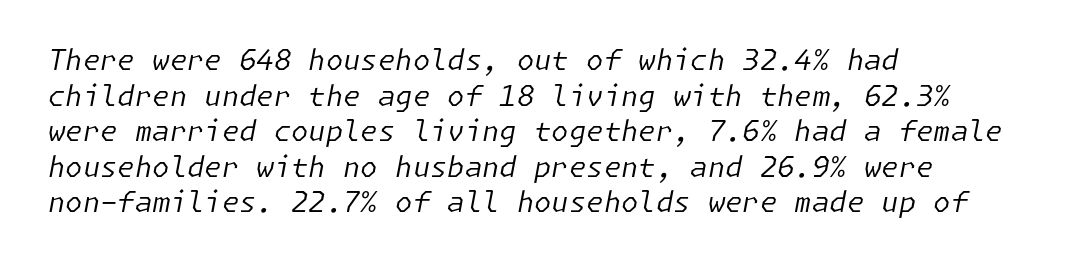
The image shows 28 px regular-weight type, italic (leaning right); set left-aligned, normal line spacing (1.27x), normal letter spacing, not underlined; low stroke contrast and a medium x-height.
